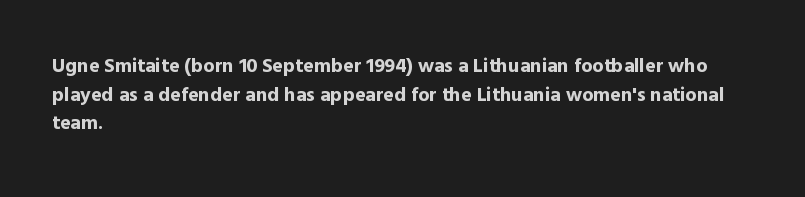
This sample uses an upright cut, with every glyph sitting square on the baseline. Only glyphs here, with clear space below each row. Visually the block forms a straight wall on the left and a jagged coastline on the right. Its strokes are broad and dark, the hallmark of bold type. This block has exactly the height ordinary leading produces. The passage shown has conventional tracking throughout.
